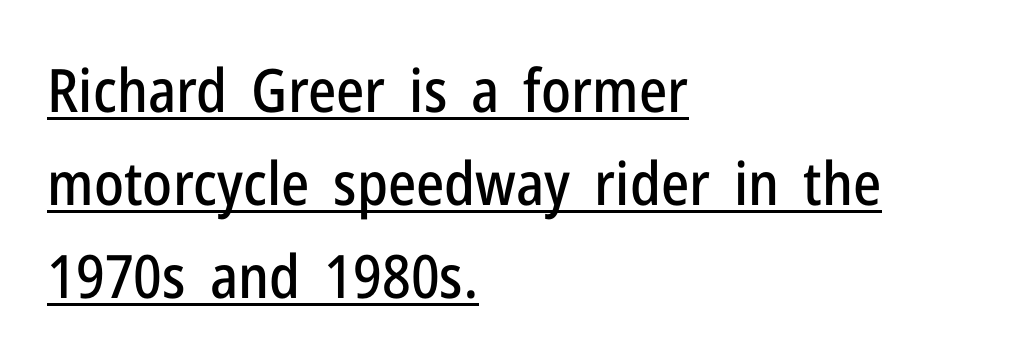
{"serif": "no", "italic": "no", "width": "condensed", "stroke_contrast": "low", "x_height": "medium", "monospaced": "no", "underline": "yes", "align": "left", "line_spacing": "normal", "line_spacing_ratio": 1.55, "letter_spacing": "normal", "letter_spacing_em": 0.0, "glyph_px": 60}
